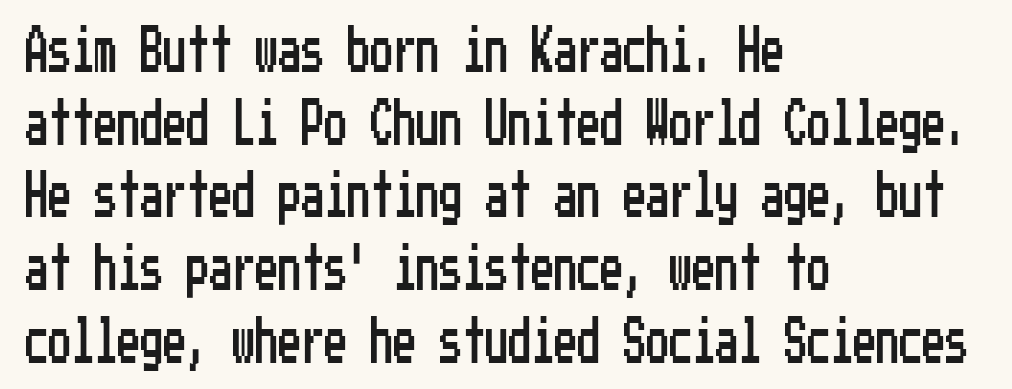
{"serif": "no", "italic": "no", "width": "condensed", "stroke_contrast": "low", "x_height": "medium", "underline": "no", "align": "left", "line_spacing": "normal", "line_spacing_ratio": 1.58, "letter_spacing": "normal", "letter_spacing_em": 0.0, "glyph_px": 46}
